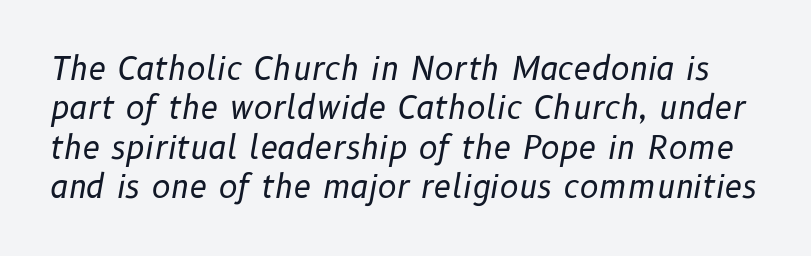
{"italic": "yes", "lean": "right", "slant_degrees": 10, "bold": "no", "weight": "regular", "width": "normal", "stroke_contrast": "low", "x_height": "medium", "monospaced": "no", "underline": "no", "line_spacing_ratio": 1.23, "letter_spacing": "normal", "letter_spacing_em": 0.0, "glyph_px": 32}
